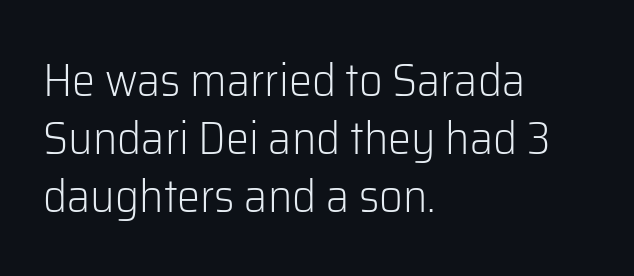
The image shows 46 px light sans-serif type, upright; set left-aligned, normal line spacing (1.26x), normal letter spacing, not underlined; low stroke contrast and a medium x-height.
